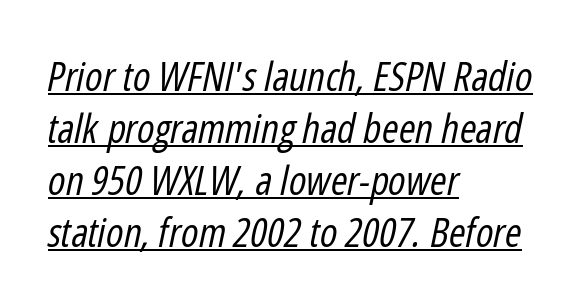
Looking at the ascenders, they clearly lean. The compositor pushed each line to the left boundary. The font is comparable to plain body text, perhaps lighter. Here the designer chose a conventional face with non-uniform glyph widths.
